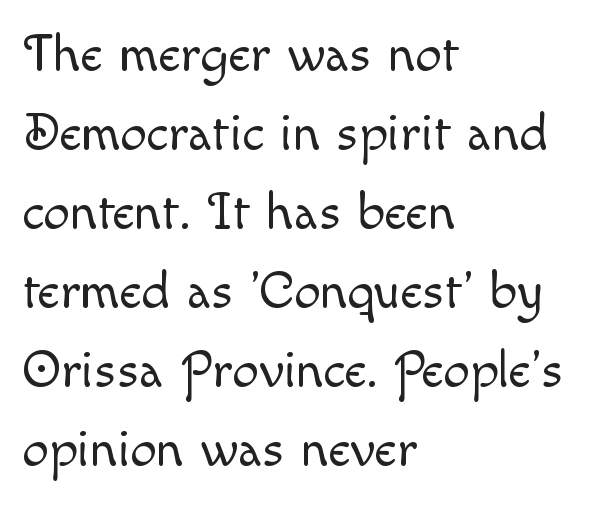
Q: Is the text bold? A: No.
Q: Is the text italic (slanted)? A: No, it is upright.
Q: Is the text underlined? A: No.
Q: How is the paragraph aligned? A: Left-aligned.
Q: Is the spacing between letters normal or unusually wide? A: Normal.
Q: Is the spacing between lines tight, normal or loose? A: Normal.
Q: Width (condensed, normal, or wide)? A: Normal.
Q: x-height? A: Small.
Q: Monospaced? A: No.
